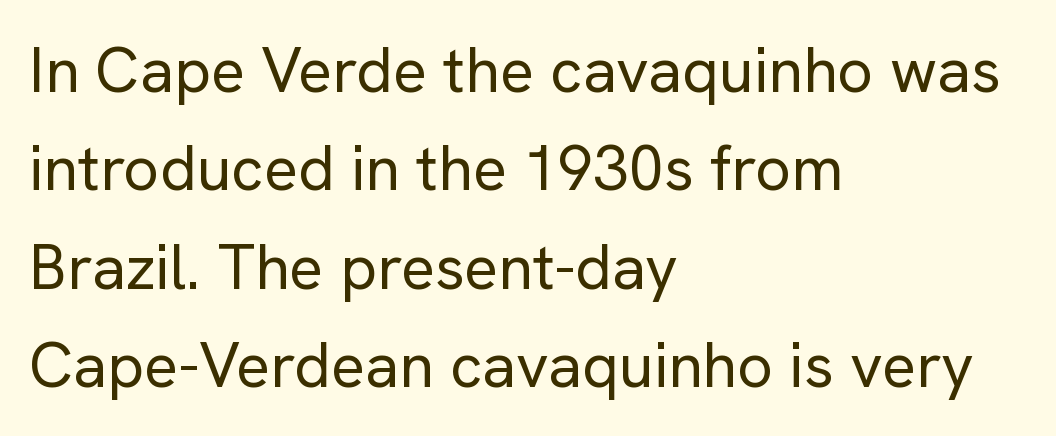
Q: Is the text bold? A: No.
Q: Is the text italic (slanted)? A: No, it is upright.
Q: Is the typeface a serif or a sans-serif typeface? A: Sans-serif.
Q: Is the text underlined? A: No.
Q: How is the paragraph aligned? A: Left-aligned.
Q: Is the spacing between letters normal or unusually wide? A: Normal.
Q: Is the spacing between lines tight, normal or loose? A: Normal.
Q: Width (condensed, normal, or wide)? A: Normal.
Q: Stroke contrast? A: Low.
Q: x-height? A: Medium.
Q: Monospaced? A: No.
